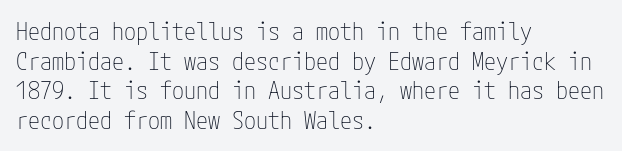
Words appear dense and cohesive because spacing is normal. Stem width sits at or under what a default text font uses. Honestly, there is no underline to notice here at all. The lettering stays uniformly vertical, giving the passage a roman look.
